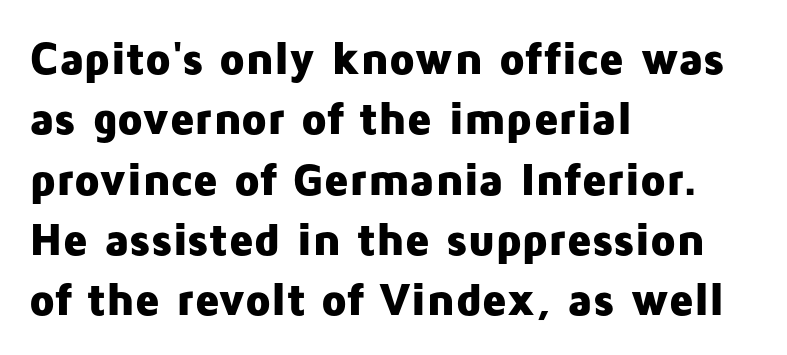
The image shows 46 px heavy sans-serif type, upright; set left-aligned, normal line spacing (1.31x), normal letter spacing, not underlined; low stroke contrast and a medium x-height.
